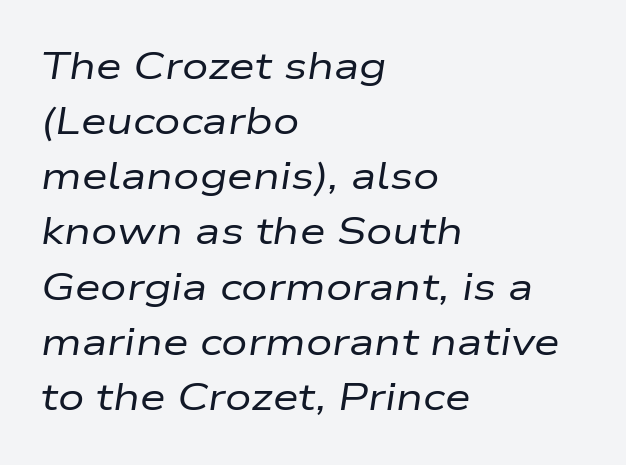
{"italic": "yes", "lean": "right", "slant_degrees": 9, "bold": "no", "weight": "regular", "width": "wide", "stroke_contrast": "low", "x_height": "medium", "monospaced": "no", "underline": "no", "align": "left", "line_spacing": "normal", "line_spacing_ratio": 1.49, "letter_spacing": "normal", "letter_spacing_em": 0.0, "glyph_px": 37}
